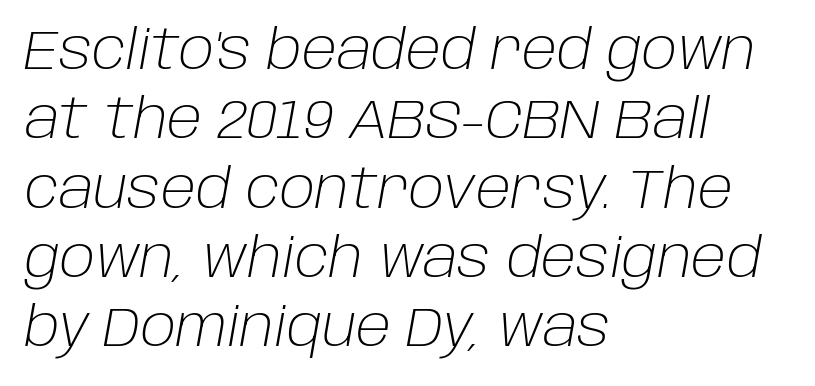
The image shows 55 px light type, italic (leaning right); set left-aligned, normal line spacing (1.26x), normal letter spacing, not underlined; low stroke contrast and a large x-height.
